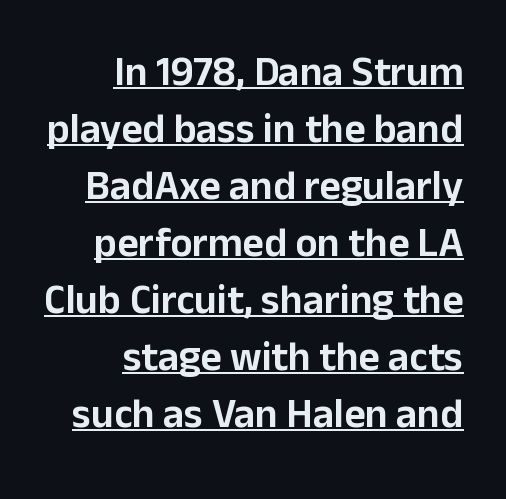
The image shows 41 px sans-serif type, upright; set right-aligned, normal line spacing (1.39x), normal letter spacing, underlined; low stroke contrast and a medium x-height.
